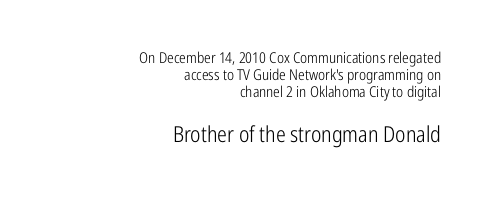
Each line ends at the same right margin while the left side varies. Upright lettering throughout. Is the type heavy? It reads as light-to-regular instead. Baseline-to-baseline distance is barely more than the letter height. A student would notice the bottom passage is typeset larger than what precedes it.
